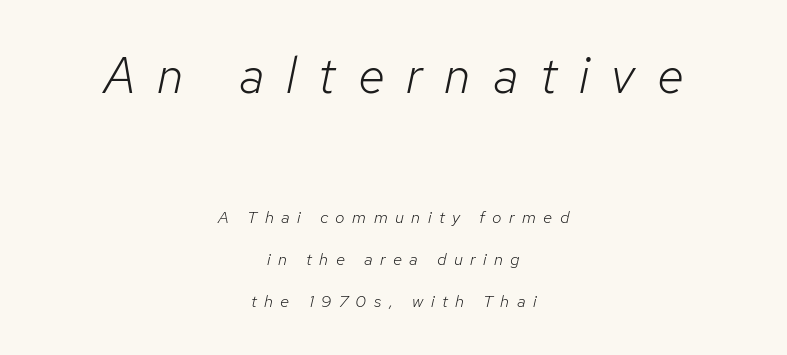
The image shows 50 px light type, italic (leaning right); set centered, loose line spacing (2.46x), unusually wide letter spacing (+0.44 em), not underlined; the first (top) block is 2.94x larger; low stroke contrast and a medium x-height.
